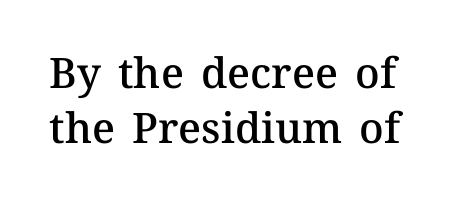
Caption: standard tracking, unaltered. The foot of each line stays bare and open. Normally led — the rows are evenly, conventionally spaced. The characters look somewhat weighty, a semibold short of true bold. The letters advance in unequal steps, a hallmark of proportional type. The lettering stays uniformly vertical, giving the passage a roman look.
